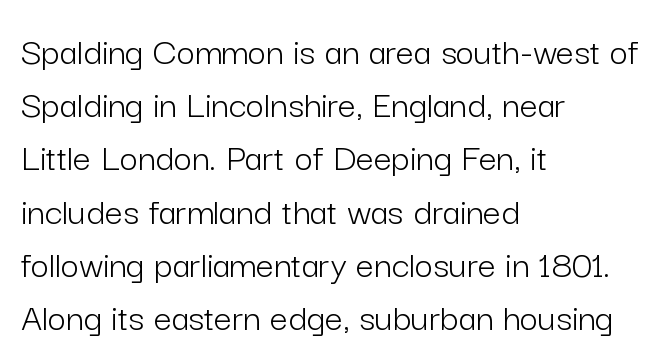
{"serif": "no", "italic": "no", "bold": "no", "weight": "light", "width": "normal", "stroke_contrast": "low", "x_height": "medium", "monospaced": "no", "underline": "no", "align": "left", "line_spacing": "normal", "line_spacing_ratio": 1.33, "letter_spacing": "normal", "letter_spacing_em": 0.0, "glyph_px": 40}
